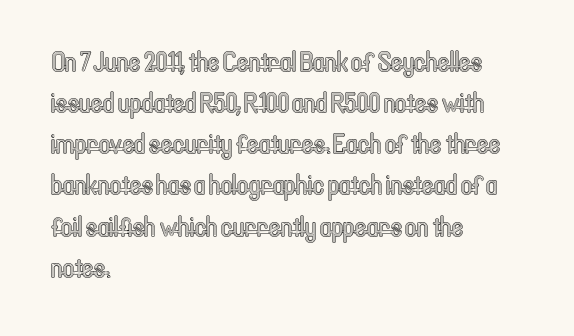
The image shows 28 px condensed type, upright; set left-aligned, normal line spacing (1.47x), normal letter spacing, not underlined; a medium x-height.
